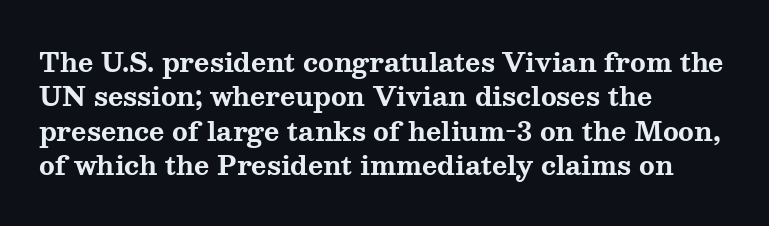
Words appear dense and cohesive because spacing is normal. Typeset ragged right — the left edge is the straight one. This sample keeps an unexceptional amount of space between lines. A clean baseline with only descenders dipping below it. Notice how thick the strokes are: this is what a full bold looks like. This is the regular roman posture of the typeface.
